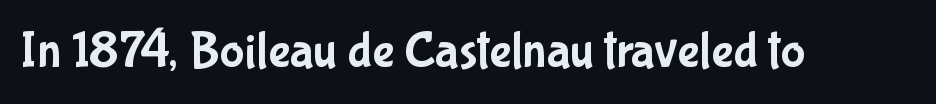
Q: Is the text italic (slanted)? A: No, it is upright.
Q: Is the typeface a serif or a sans-serif typeface? A: Sans-serif.
Q: Is the text underlined? A: No.
Q: Is the spacing between letters normal or unusually wide? A: Normal.
Q: Width (condensed, normal, or wide)? A: Condensed.
Q: Stroke contrast? A: Low.
Q: x-height? A: Medium.
Q: Monospaced? A: No.
